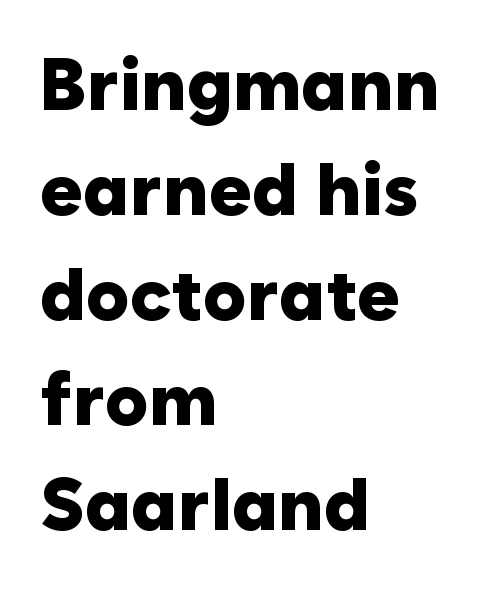
{"serif": "no", "italic": "no", "bold": "yes", "weight": "heavy", "width": "normal", "stroke_contrast": "low", "x_height": "medium", "monospaced": "no", "underline": "no", "align": "left", "line_spacing": "normal", "line_spacing_ratio": 1.44, "letter_spacing": "normal", "letter_spacing_em": 0.0, "glyph_px": 73}
